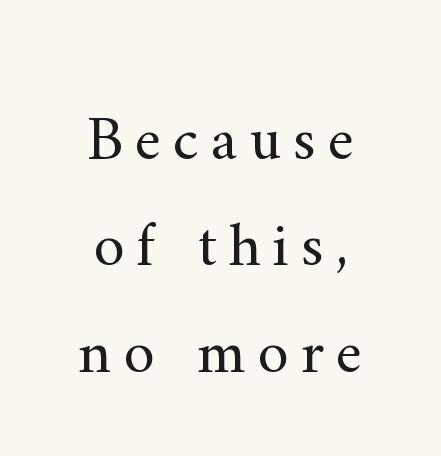
Q: Is the text bold? A: No.
Q: Is the text italic (slanted)? A: No, it is upright.
Q: Is the typeface a serif or a sans-serif typeface? A: Serif.
Q: Is the text underlined? A: No.
Q: How is the paragraph aligned? A: Centered.
Q: Is the spacing between lines tight, normal or loose? A: Normal.
Q: Width (condensed, normal, or wide)? A: Normal.
Q: Stroke contrast? A: Medium.
Q: x-height? A: Small.
Q: Monospaced? A: No.
